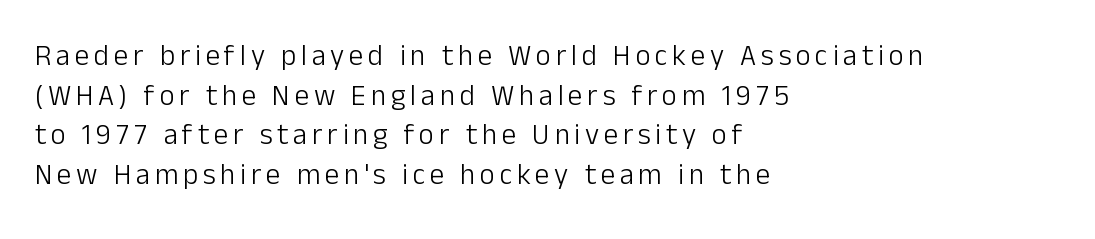
The image shows 29 px light sans-serif type, upright; set left-aligned, normal line spacing (1.37x), not underlined; low stroke contrast and a medium x-height.
